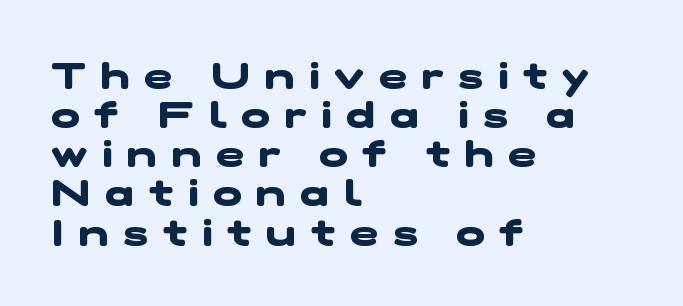
Successive baselines arrive quickly, one right under another. Someone cranked the tracking dial way up on this one. Layout note: lines flush left. Do the characters align in a grid? No, the font is proportional.
